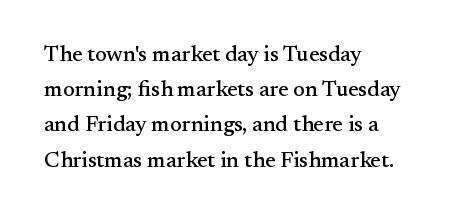
Q: Is the text italic (slanted)? A: No, it is upright.
Q: Is the text underlined? A: No.
Q: How is the paragraph aligned? A: Left-aligned.
Q: Is the spacing between letters normal or unusually wide? A: Normal.
Q: Is the spacing between lines tight, normal or loose? A: Normal.
